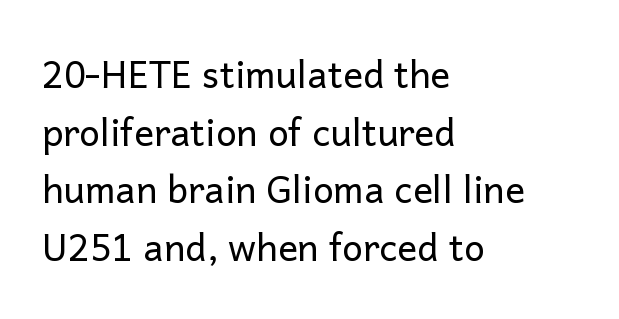
Q: Is the text bold? A: No.
Q: Is the text italic (slanted)? A: No, it is upright.
Q: Is the typeface a serif or a sans-serif typeface? A: Sans-serif.
Q: Is the text underlined? A: No.
Q: How is the paragraph aligned? A: Left-aligned.
Q: Is the spacing between letters normal or unusually wide? A: Normal.
Q: Is the spacing between lines tight, normal or loose? A: Normal.
Q: Width (condensed, normal, or wide)? A: Normal.
Q: Stroke contrast? A: Low.
Q: x-height? A: Medium.
Q: Monospaced? A: No.
